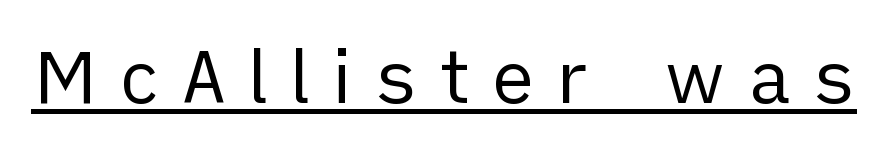
The image shows 73 px regular-weight sans-serif type, upright; set unusually wide letter spacing (+0.28 em), underlined; low stroke contrast and a medium x-height.
